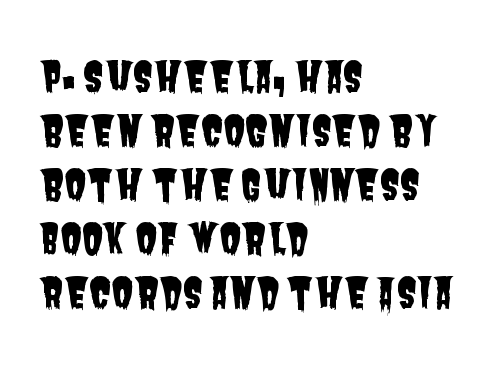
{"serif": "no", "width": "condensed", "stroke_contrast": "low", "x_height": "large", "monospaced": "no", "underline": "no", "align": "left", "line_spacing": "normal", "line_spacing_ratio": 1.32, "letter_spacing": "normal", "letter_spacing_em": 0.0, "glyph_px": 41}
